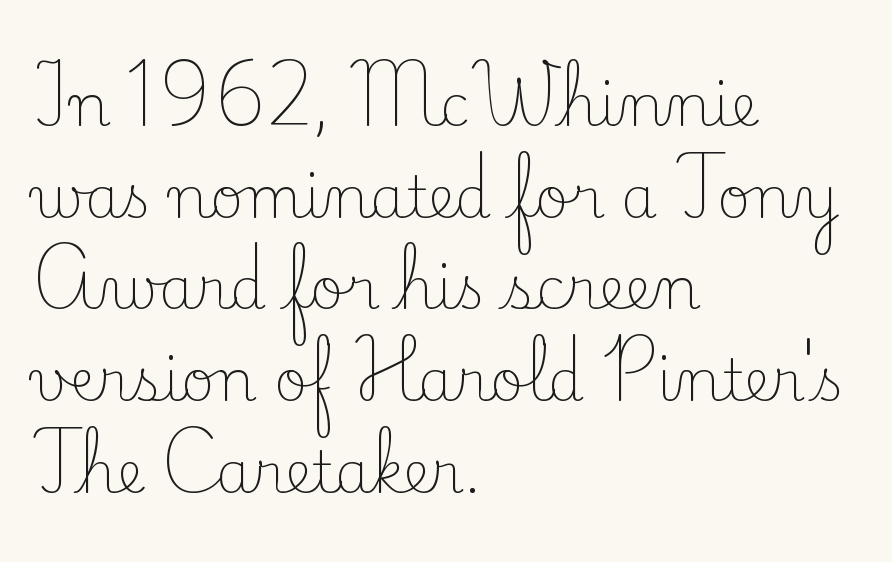
{"serif": "yes", "italic": "no", "bold": "no", "weight": "light", "width": "normal", "stroke_contrast": "low", "x_height": "small", "monospaced": "no", "underline": "no", "align": "left", "line_spacing": "normal", "line_spacing_ratio": 1.58, "letter_spacing": "normal", "letter_spacing_em": 0.0, "glyph_px": 58}
